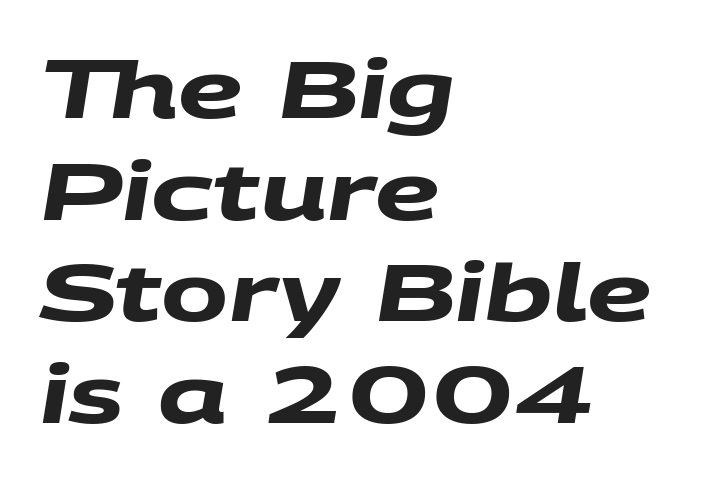
Q: Is the text bold? A: Yes.
Q: Is the typeface a serif or a sans-serif typeface? A: Sans-serif.
Q: Is the text underlined? A: No.
Q: How is the paragraph aligned? A: Left-aligned.
Q: Is the spacing between letters normal or unusually wide? A: Normal.
Q: Is the spacing between lines tight, normal or loose? A: Normal.
Q: Width (condensed, normal, or wide)? A: Wide.
Q: Stroke contrast? A: Medium.
Q: x-height? A: Large.
Q: Monospaced? A: No.
